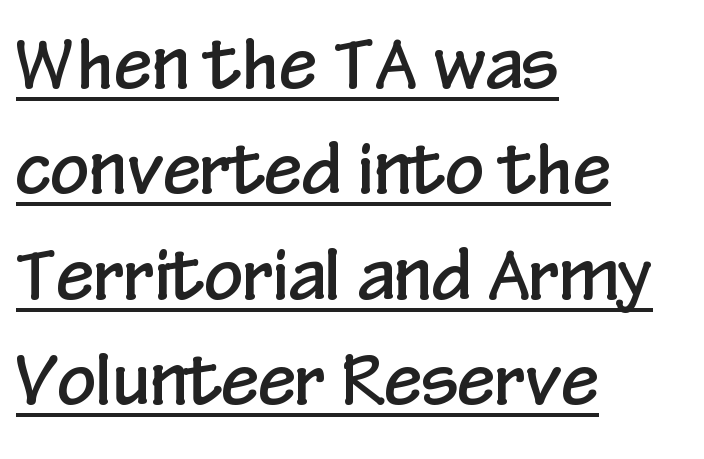
{"serif": "no", "italic": "no", "width": "condensed", "stroke_contrast": "low", "x_height": "medium", "monospaced": "no", "underline": "yes", "align": "left", "line_spacing": "normal", "line_spacing_ratio": 1.55, "letter_spacing": "normal", "letter_spacing_em": 0.0, "glyph_px": 68}
